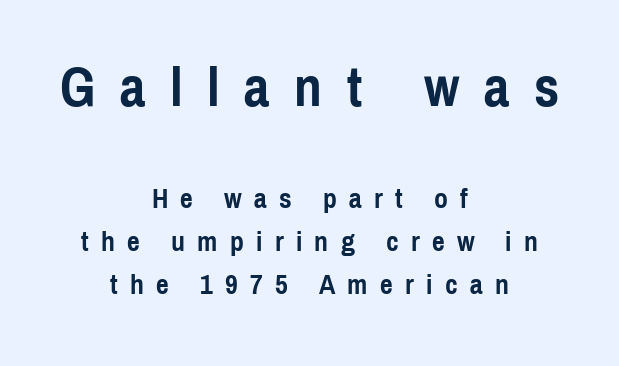
The image shows 56 px semibold, condensed sans-serif type, upright; set centered, normal line spacing (1.53x), unusually wide letter spacing (+0.44 em), not underlined; the first (top) block is 2.0x larger; a medium x-height.
